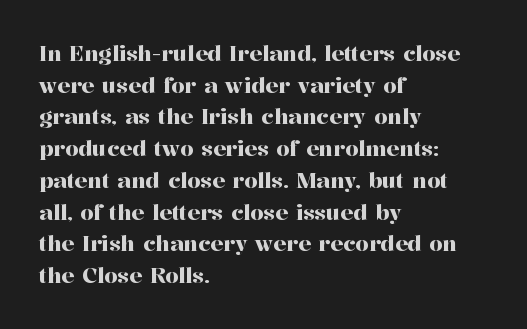
{"italic": "no", "underline": "no", "align": "left", "line_spacing": "normal", "line_spacing_ratio": 1.51, "letter_spacing": "normal", "letter_spacing_em": 0.0, "glyph_px": 21}
